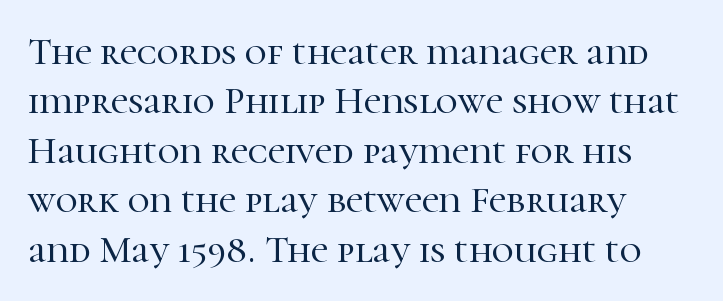
Layout note: lines flush left. Glance below the letters and you will spot only blank space. Italic: no, the glyphs are upright roman. You could not count columns in this text — the font is proportionally spaced.
